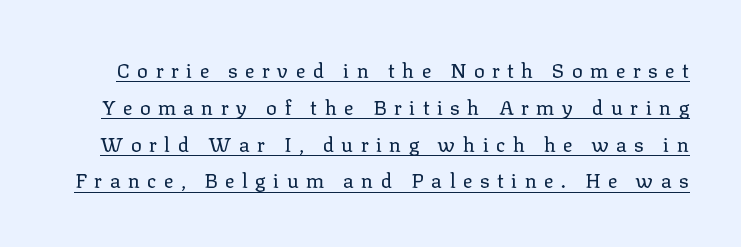
The image shows 20 px text type, upright; set line spacing 1.84x, unusually wide letter spacing (+0.37 em), underlined.
